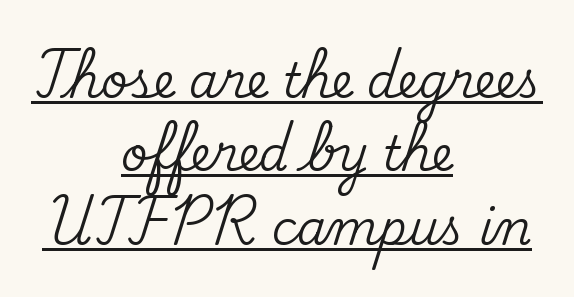
Q: Is the text italic (slanted)? A: Yes.
Q: Is the text underlined? A: Yes.
Q: How is the paragraph aligned? A: Centered.
Q: Is the spacing between letters normal or unusually wide? A: Normal.
Q: Is the spacing between lines tight, normal or loose? A: Normal.
Q: Width (condensed, normal, or wide)? A: Normal.
Q: Stroke contrast? A: Medium.
Q: x-height? A: Small.
Q: Monospaced? A: No.
